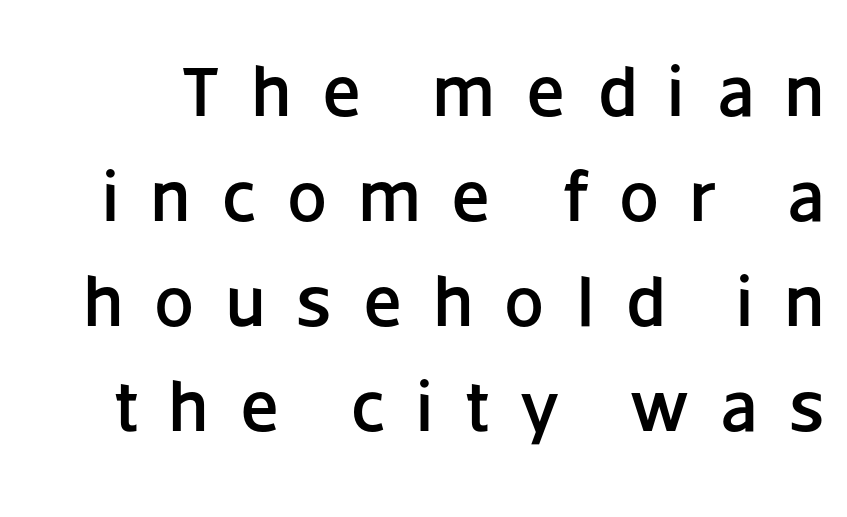
Unmarked baselines from the first word to the last. Leading: standard. You could not count columns in this text — the font is proportionally spaced. Characters follow at a spacing far wider than the type designer built in.
